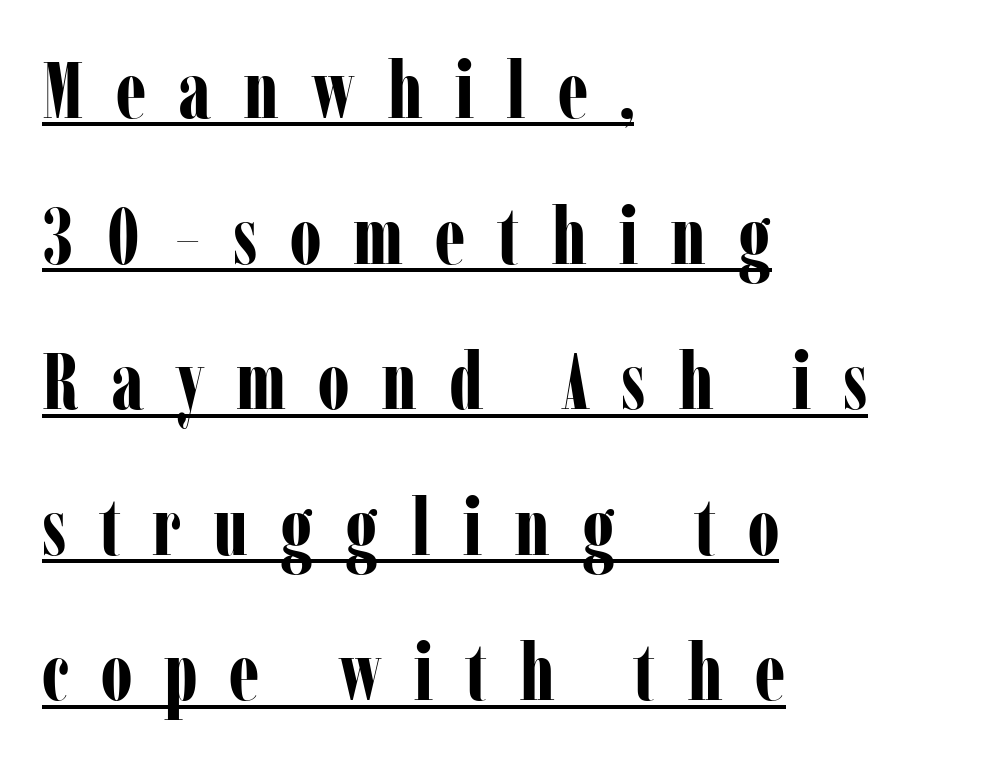
Q: Is the text bold? A: Yes.
Q: Is the text italic (slanted)? A: No, it is upright.
Q: Is the typeface a serif or a sans-serif typeface? A: Serif.
Q: Is the text underlined? A: Yes.
Q: How is the paragraph aligned? A: Left-aligned.
Q: Is the spacing between letters normal or unusually wide? A: Unusually wide.
Q: Width (condensed, normal, or wide)? A: Condensed.
Q: Stroke contrast? A: Low.
Q: x-height? A: Medium.
Q: Monospaced? A: No.
